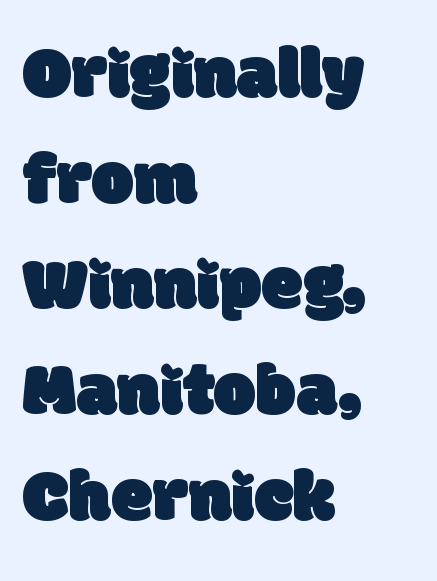
Q: Is the typeface a serif or a sans-serif typeface? A: Sans-serif.
Q: Is the text underlined? A: No.
Q: How is the paragraph aligned? A: Left-aligned.
Q: Is the spacing between letters normal or unusually wide? A: Normal.
Q: Is the spacing between lines tight, normal or loose? A: Normal.
Q: Width (condensed, normal, or wide)? A: Normal.
Q: Stroke contrast? A: Low.
Q: x-height? A: Large.
Q: Monospaced? A: No.
